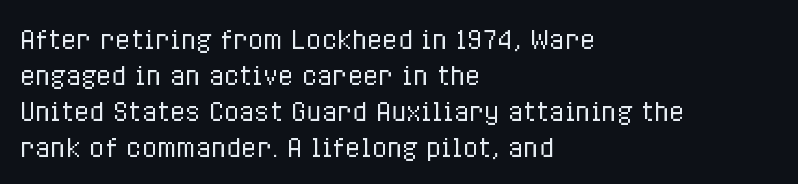
The image shows 25 px text type, upright; set left-aligned, normal line spacing (1.44x), normal letter spacing, not underlined.
